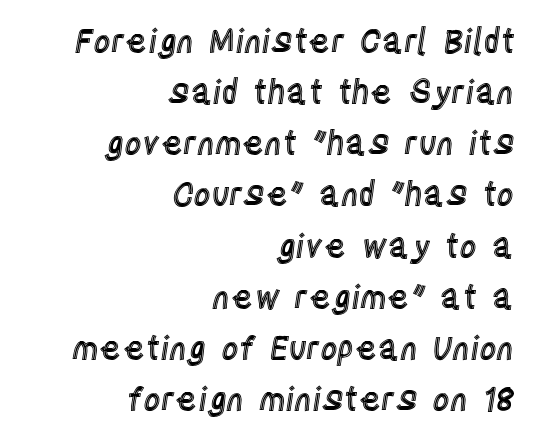
{"width": "condensed", "x_height": "large", "monospaced": "no", "underline": "no", "align": "right", "line_spacing": "normal", "line_spacing_ratio": 1.55, "letter_spacing": "normal", "letter_spacing_em": 0.0, "glyph_px": 33}
